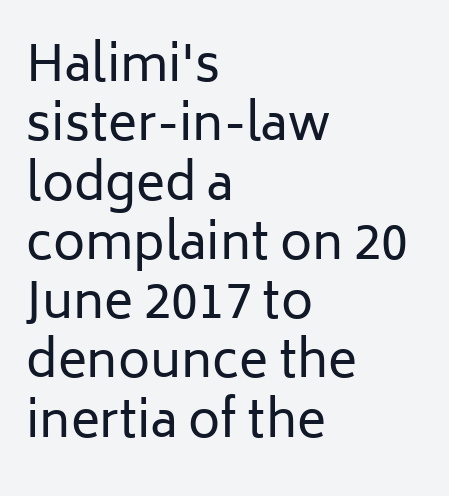
{"serif": "no", "italic": "no", "bold": "no", "weight": "regular", "width": "normal", "stroke_contrast": "low", "x_height": "medium", "monospaced": "no", "underline": "no", "align": "left", "line_spacing_ratio": 1.21, "letter_spacing": "normal", "letter_spacing_em": 0.0, "glyph_px": 49}
